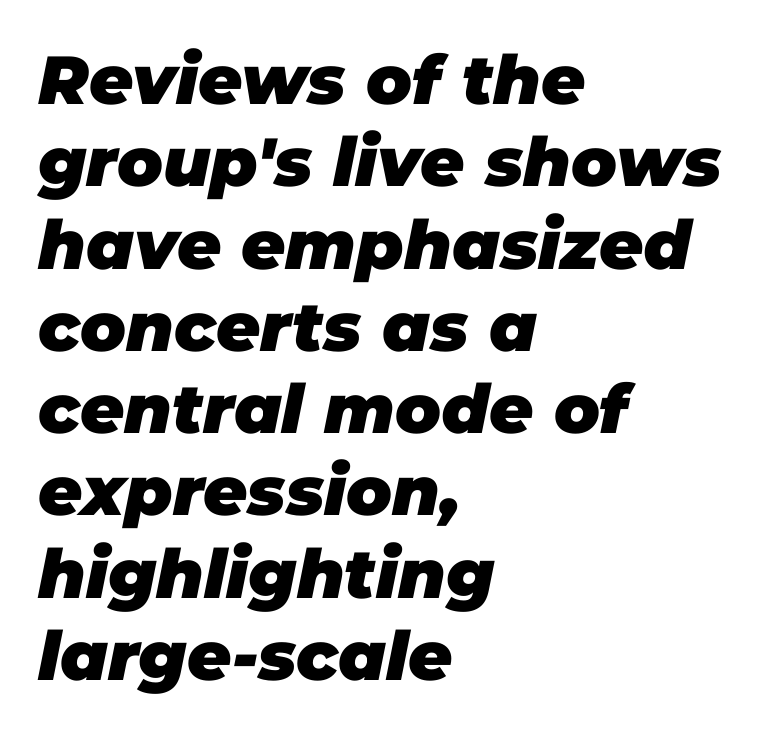
Q: Is the text bold? A: Yes.
Q: Is the text italic (slanted)? A: Yes, it leans right by about 11 degrees.
Q: Is the text underlined? A: No.
Q: How is the paragraph aligned? A: Left-aligned.
Q: Is the spacing between letters normal or unusually wide? A: Normal.
Q: Width (condensed, normal, or wide)? A: Normal.
Q: Stroke contrast? A: Low.
Q: x-height? A: Large.
Q: Monospaced? A: No.
